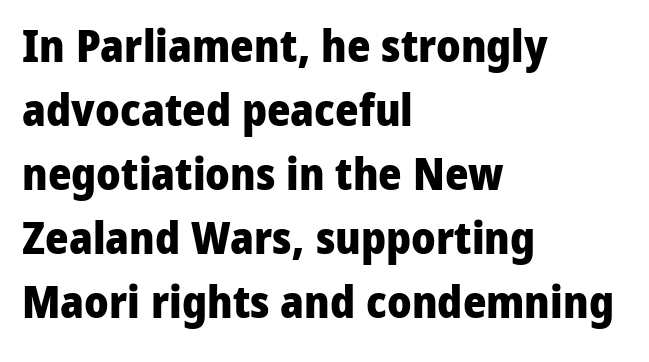
A typesetter would call this proportional, since set widths differ per character. Look at the tracking — it's just the regular setting, nothing added. It's the straight-up-and-down kind of type. The text was rendered using a sans face with plain stroke endings. Pretty heavy lettering here — definitely bold. The words here are not underlined.
